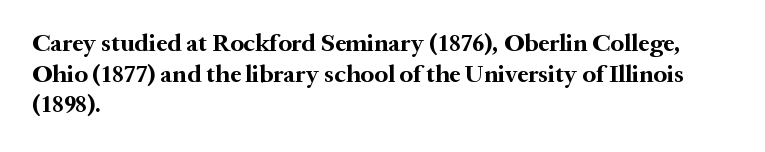
The image shows 25 px bold type, upright; set left-aligned, line spacing 1.23x, normal letter spacing, not underlined.
